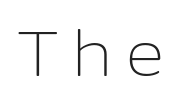
The image shows 63 px light sans-serif type, upright; set not underlined; low stroke contrast and a medium x-height.
